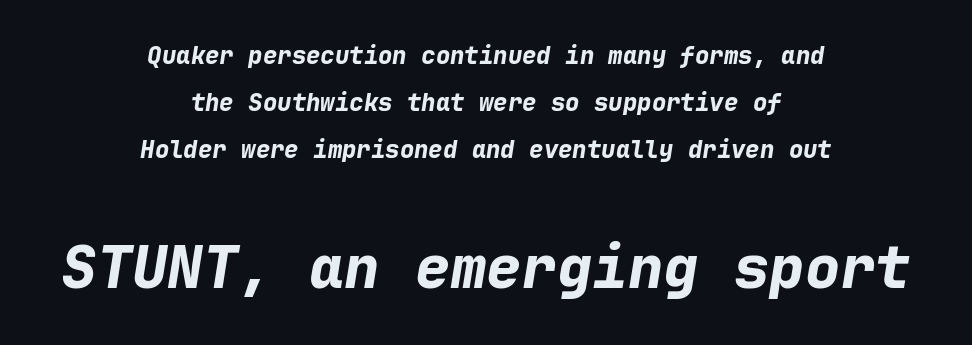
The image shows 59 px bold type, italic (leaning right), monospaced; set centered, loose line spacing (1.95x), normal letter spacing, not underlined; the second (bottom) block is 2.46x larger; low stroke contrast and a medium x-height.
